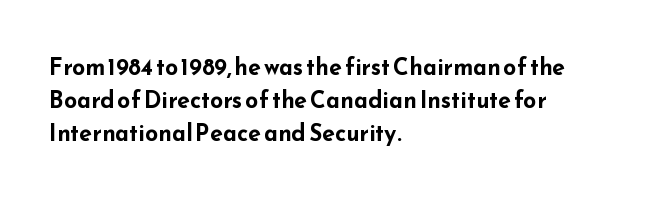
{"italic": "no", "bold": "yes", "underline": "no", "align": "left", "line_spacing": "normal", "line_spacing_ratio": 1.44, "letter_spacing": "normal", "letter_spacing_em": 0.0, "glyph_px": 23}
